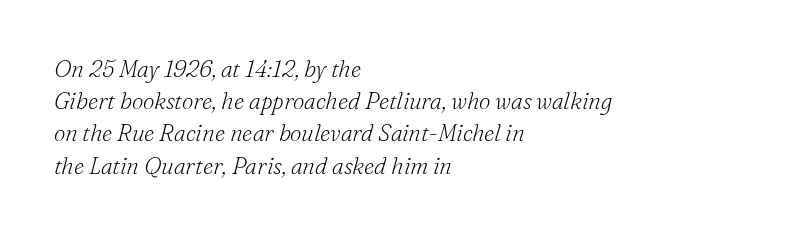
The image shows 23 px text type, italic (leaning right); set left-aligned, normal line spacing (1.4x), normal letter spacing, not underlined.
